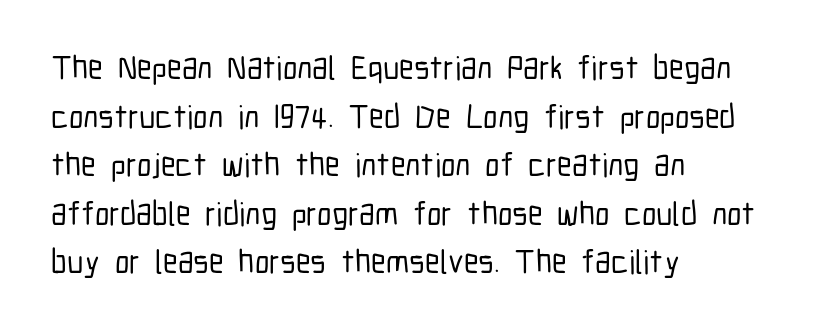
Q: Is the text italic (slanted)? A: No, it is upright.
Q: Is the typeface a serif or a sans-serif typeface? A: Sans-serif.
Q: Is the text underlined? A: No.
Q: How is the paragraph aligned? A: Left-aligned.
Q: Is the spacing between letters normal or unusually wide? A: Normal.
Q: Is the spacing between lines tight, normal or loose? A: Normal.
Q: Width (condensed, normal, or wide)? A: Condensed.
Q: Stroke contrast? A: Low.
Q: x-height? A: Medium.
Q: Monospaced? A: No.
